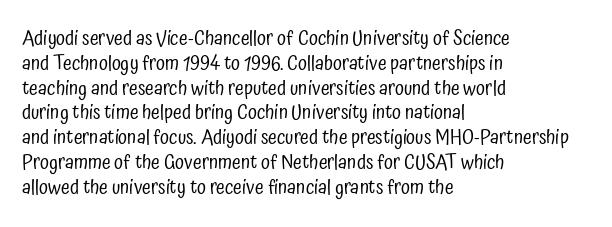
Each stroke keeps to a modest, everyday thickness or less. The type is set solid horizontally, with unmodified tracking. Italic: no, the glyphs are upright roman. In CSS terms this would be text-align: left.
